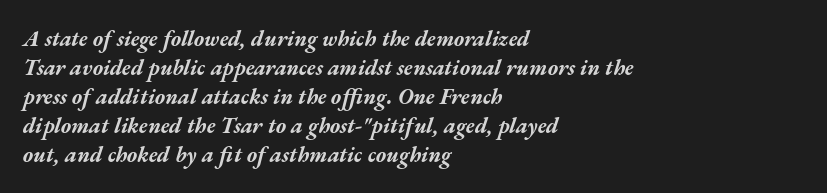
Q: Is the text bold? A: Yes.
Q: Is the text italic (slanted)? A: Yes, it leans right by about 17 degrees.
Q: Is the text underlined? A: No.
Q: How is the paragraph aligned? A: Left-aligned.
Q: Is the spacing between letters normal or unusually wide? A: Normal.
Q: Is the spacing between lines tight, normal or loose? A: Normal.
